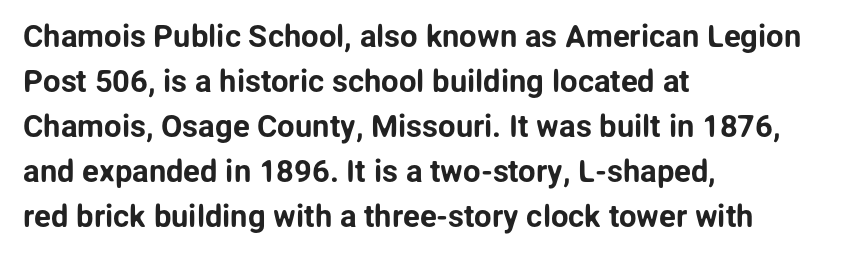
Q: Is the text italic (slanted)? A: No, it is upright.
Q: Is the typeface a serif or a sans-serif typeface? A: Sans-serif.
Q: Is the text underlined? A: No.
Q: How is the paragraph aligned? A: Left-aligned.
Q: Is the spacing between letters normal or unusually wide? A: Normal.
Q: Is the spacing between lines tight, normal or loose? A: Normal.
Q: Width (condensed, normal, or wide)? A: Normal.
Q: Stroke contrast? A: Low.
Q: x-height? A: Medium.
Q: Monospaced? A: No.
